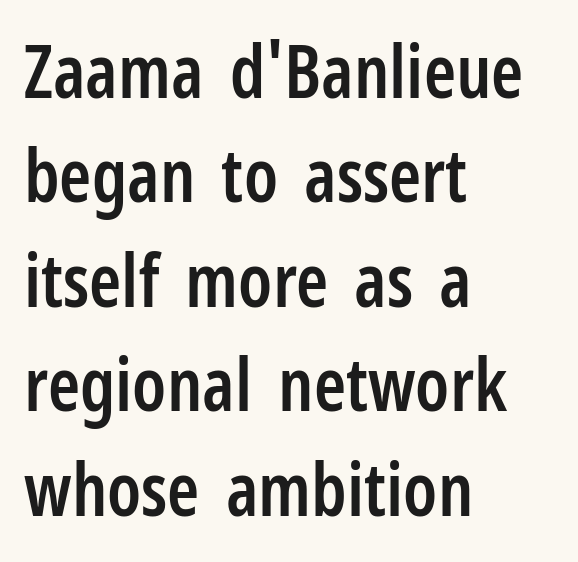
Q: Is the text bold? A: Semi-bold.
Q: Is the text italic (slanted)? A: No, it is upright.
Q: Is the typeface a serif or a sans-serif typeface? A: Sans-serif.
Q: Is the text underlined? A: No.
Q: How is the paragraph aligned? A: Left-aligned.
Q: Is the spacing between letters normal or unusually wide? A: Normal.
Q: Is the spacing between lines tight, normal or loose? A: Normal.
Q: Width (condensed, normal, or wide)? A: Condensed.
Q: Stroke contrast? A: Low.
Q: x-height? A: Medium.
Q: Monospaced? A: No.
